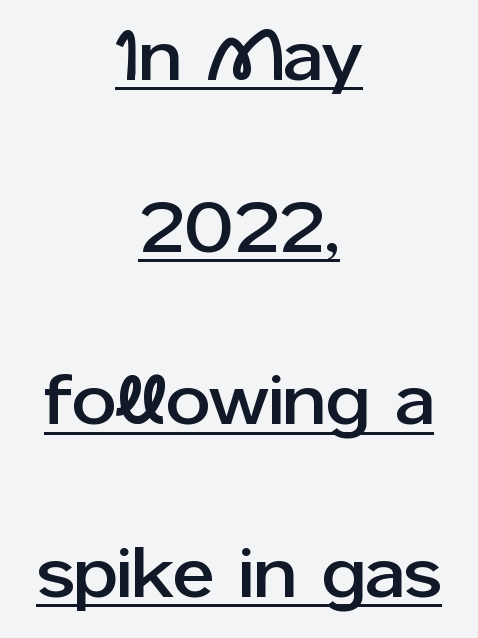
Q: Is the text italic (slanted)? A: No, it is upright.
Q: Is the typeface a serif or a sans-serif typeface? A: Sans-serif.
Q: Is the text underlined? A: Yes.
Q: How is the paragraph aligned? A: Centered.
Q: Is the spacing between letters normal or unusually wide? A: Normal.
Q: Is the spacing between lines tight, normal or loose? A: Loose.
Q: Width (condensed, normal, or wide)? A: Normal.
Q: Stroke contrast? A: Low.
Q: x-height? A: Medium.
Q: Monospaced? A: No.
